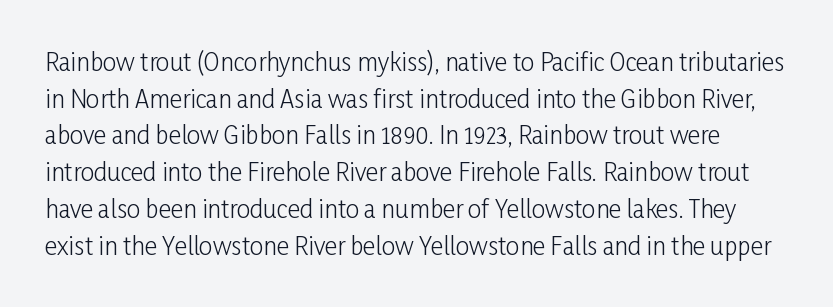
{"italic": "no", "bold": "no", "underline": "no", "line_spacing": "normal", "line_spacing_ratio": 1.53, "letter_spacing": "normal", "letter_spacing_em": 0.0, "glyph_px": 24}
